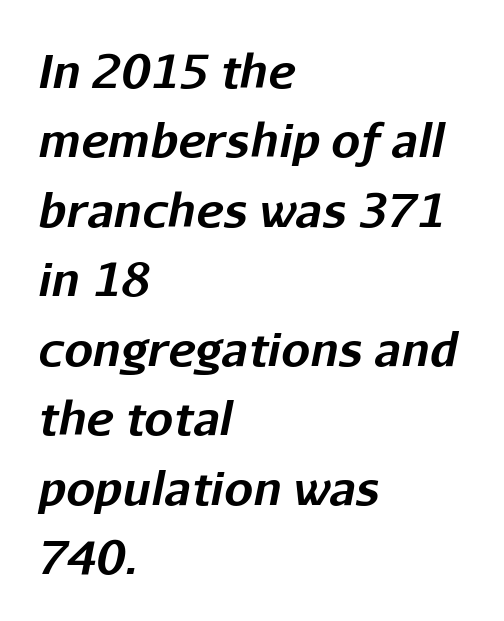
Q: Is the text bold? A: Yes.
Q: Is the text italic (slanted)? A: Yes, it leans right by about 11 degrees.
Q: Is the text underlined? A: No.
Q: How is the paragraph aligned? A: Left-aligned.
Q: Is the spacing between letters normal or unusually wide? A: Normal.
Q: Is the spacing between lines tight, normal or loose? A: Normal.
Q: Width (condensed, normal, or wide)? A: Normal.
Q: Stroke contrast? A: Low.
Q: x-height? A: Medium.
Q: Monospaced? A: No.
